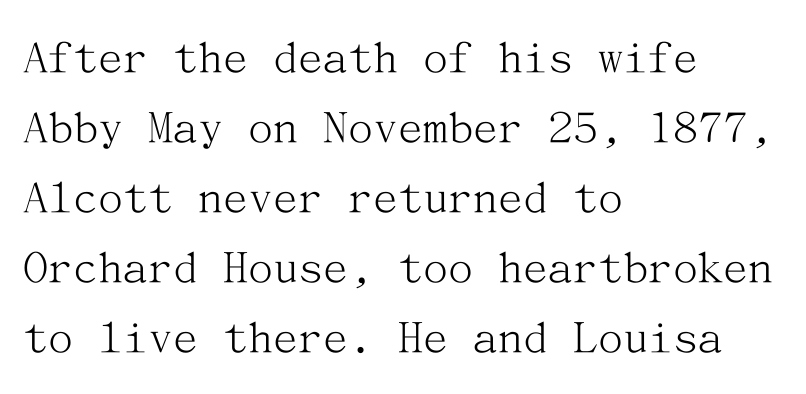
The image shows 50 px light serif type, upright; set left-aligned, normal line spacing (1.4x), normal letter spacing, not underlined; medium stroke contrast and a medium x-height.
